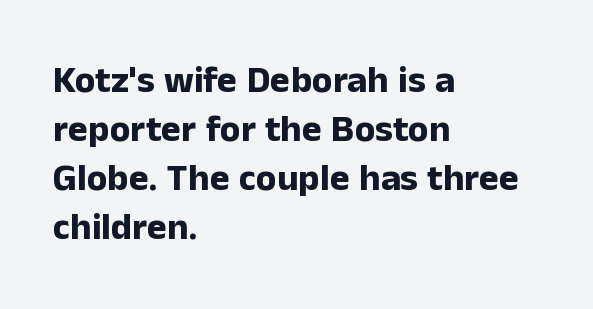
The image shows 38 px bold sans-serif type, upright; set left-aligned, normal line spacing (1.29x), normal letter spacing, not underlined; low stroke contrast and a medium x-height.
